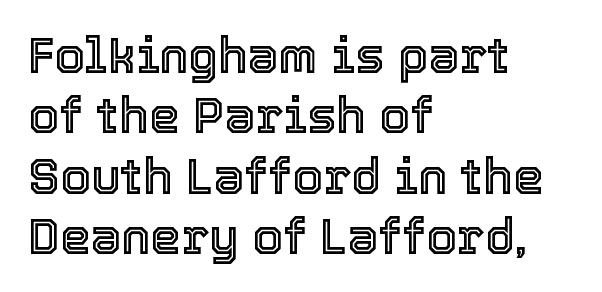
{"italic": "no", "width": "normal", "x_height": "medium", "monospaced": "no", "underline": "no", "align": "left", "line_spacing_ratio": 1.23, "letter_spacing": "normal", "letter_spacing_em": 0.0, "glyph_px": 49}
